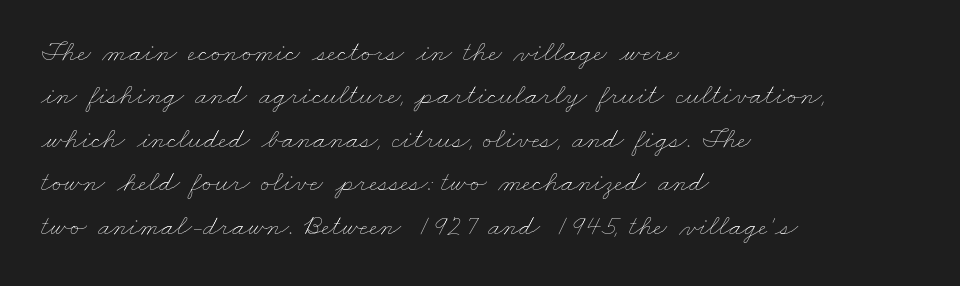
{"bold": "no", "weight": "thin", "width": "wide", "stroke_contrast": "low", "x_height": "small", "monospaced": "no", "underline": "no", "align": "left", "line_spacing": "normal", "line_spacing_ratio": 1.5, "letter_spacing": "normal", "letter_spacing_em": 0.0, "glyph_px": 29}
